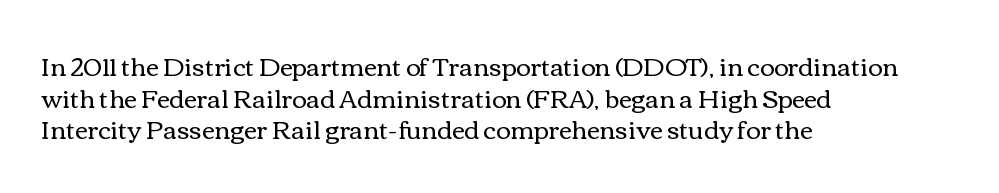
The characters are drawn with everyday or finer stroke widths. The string is rendered with underlining switched off. Leading matches the norm, producing a regular column. This sample uses plain, unmodified letter spacing.
